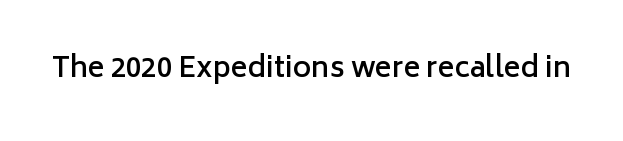
{"serif": "no", "italic": "no", "bold": "semi", "weight": "semibold", "width": "normal", "stroke_contrast": "low", "x_height": "medium", "monospaced": "no", "underline": "no", "letter_spacing": "normal", "letter_spacing_em": 0.0, "glyph_px": 28}
